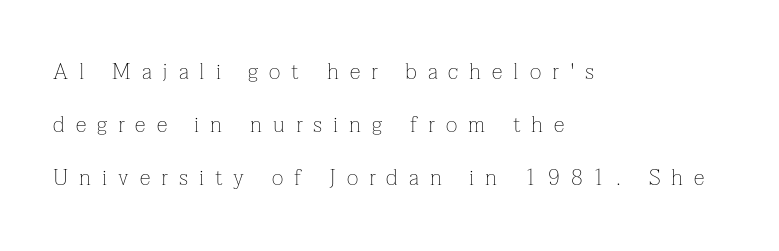
{"italic": "no", "bold": "no", "underline": "no", "align": "left", "line_spacing": "loose", "line_spacing_ratio": 2.42, "letter_spacing": "wide", "letter_spacing_em": 0.5, "glyph_px": 22}
